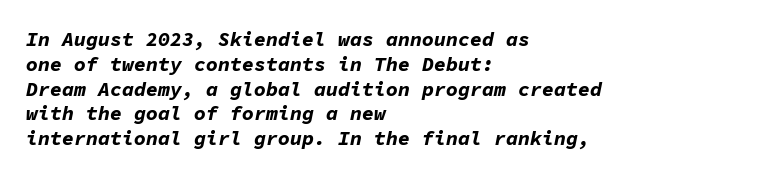
{"italic": "yes", "lean": "right", "slant_degrees": 11, "bold": "yes", "underline": "no", "align": "left", "line_spacing_ratio": 1.24, "letter_spacing": "normal", "letter_spacing_em": 0.0, "glyph_px": 20}
